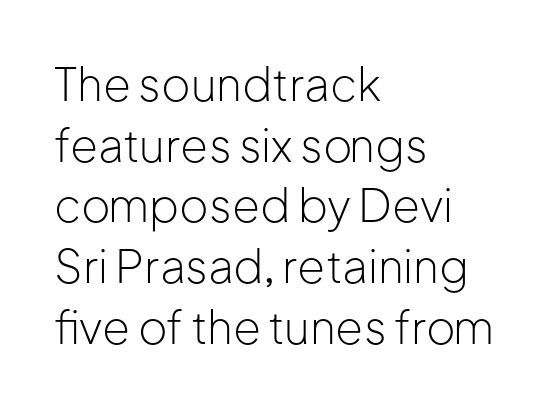
The image shows 45 px light sans-serif type, upright; set left-aligned, normal line spacing (1.35x), normal letter spacing, not underlined; low stroke contrast and a medium x-height.
